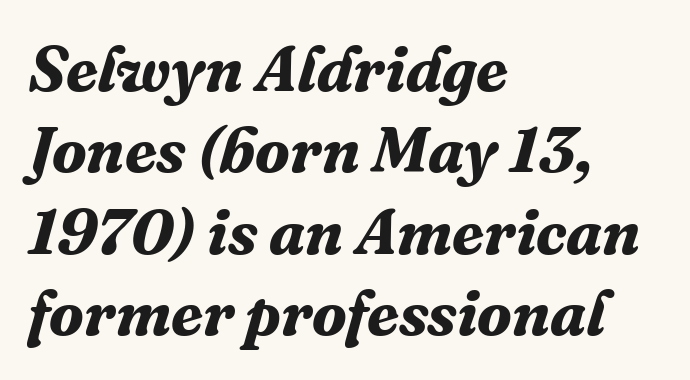
{"serif": "yes", "italic": "yes", "lean": "right", "slant_degrees": 16, "bold": "yes", "weight": "bold", "width": "normal", "stroke_contrast": "medium", "x_height": "medium", "monospaced": "no", "underline": "no", "align": "left", "line_spacing": "normal", "line_spacing_ratio": 1.27, "letter_spacing": "normal", "letter_spacing_em": 0.0, "glyph_px": 64}
